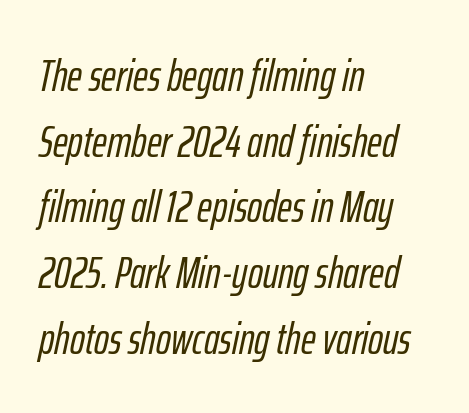
The image shows 45 px condensed type, italic (leaning right); set left-aligned, normal line spacing (1.46x), normal letter spacing, not underlined; low stroke contrast and a medium x-height.
